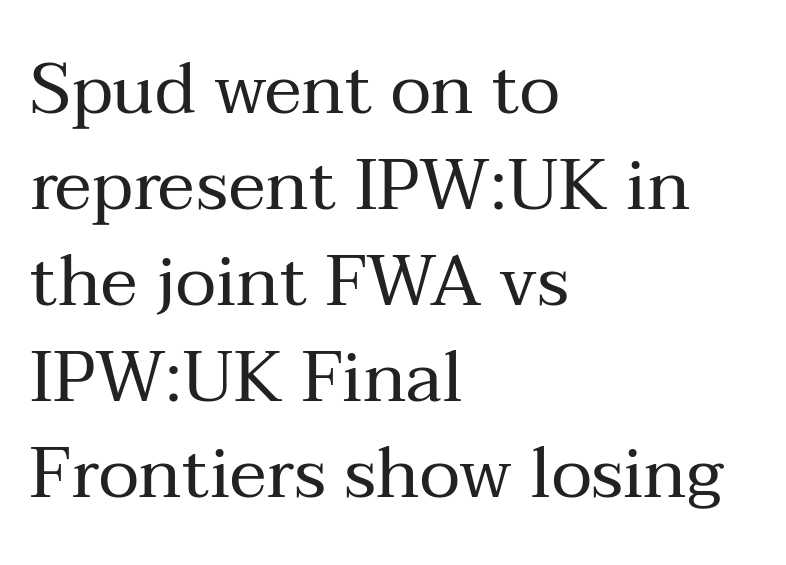
{"serif": "yes", "italic": "no", "bold": "no", "weight": "regular", "width": "normal", "stroke_contrast": "medium", "x_height": "medium", "monospaced": "no", "underline": "no", "align": "left", "line_spacing": "normal", "line_spacing_ratio": 1.37, "letter_spacing": "normal", "letter_spacing_em": 0.0, "glyph_px": 70}
